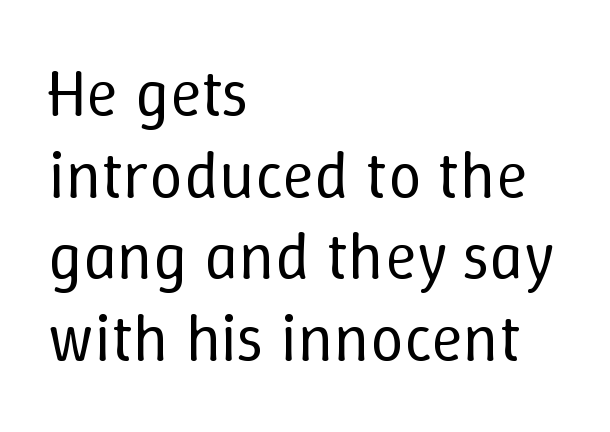
The rendering anchors every line to the left-hand side. Compared with a typical body face, this is equally light or lighter still. These lines were composed using upright roman letters. Varying glyph widths throughout — classic text-font behaviour. Look at the tracking — it's just the regular setting, nothing added. Has an underline been added? It has not.
